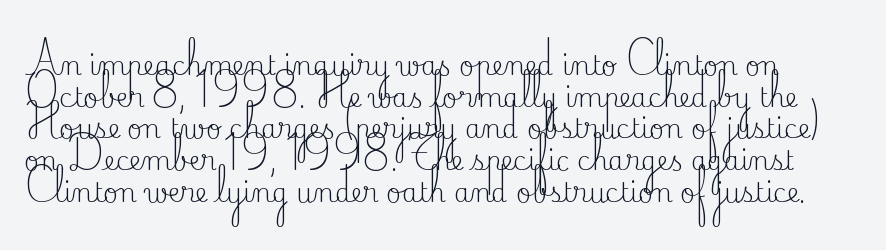
The image shows 26 px text type, upright; set line spacing 1.22x, normal letter spacing, not underlined.
